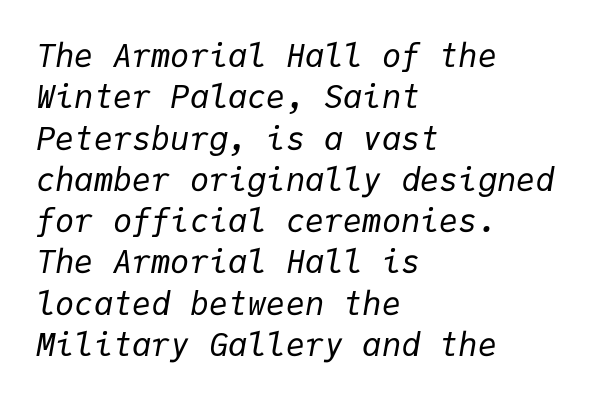
The image shows 32 px regular-weight type, italic (leaning right), monospaced; set left-aligned, normal line spacing (1.29x), normal letter spacing, not underlined; low stroke contrast and a medium x-height.
